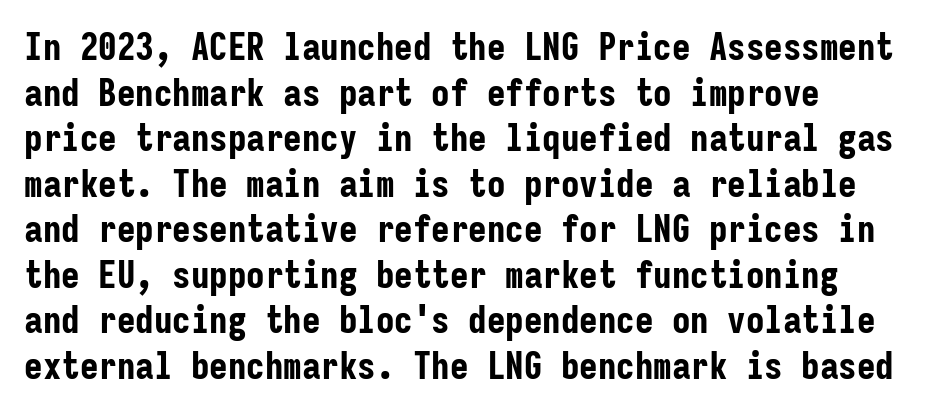
What kind of face is this? One without serifs — a sans. A full-strength bold gives these letters their thick strokes. Every character here occupies the same horizontal width, giving the sample a typewriter-like rhythm. Vertical strokes here are truly vertical.
